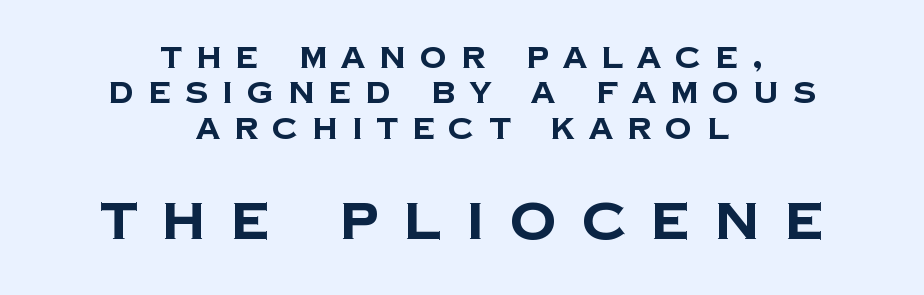
The image shows 52 px bold sans-serif type; set centered, line spacing 1.18x, unusually wide letter spacing (+0.48 em), not underlined; the second (bottom) block is 1.73x larger; low stroke contrast and a large x-height.
